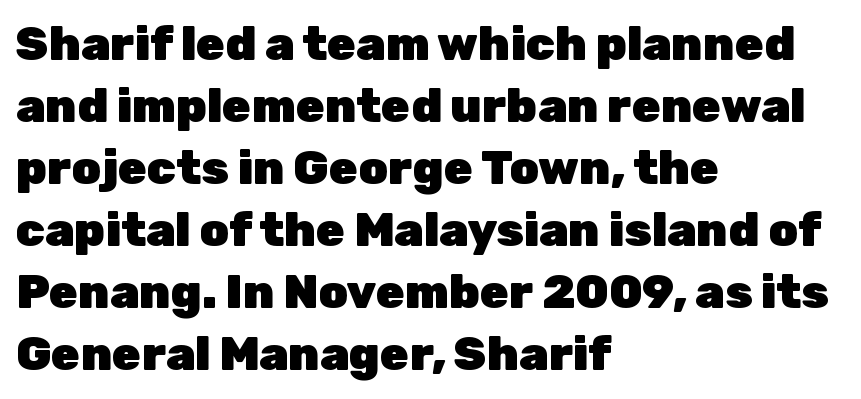
Check under the words: just untouched page. All the whitespace from short lines collects on the right. Words appear dense and cohesive because spacing is normal. The lettering stays uniformly vertical, giving the passage a roman look. One glance says typical: line gaps are just what's usual.
